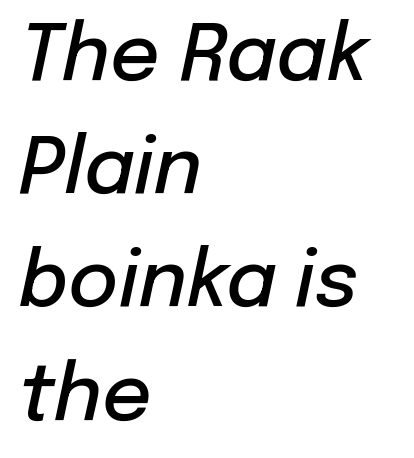
{"italic": "yes", "lean": "right", "slant_degrees": 12, "bold": "semi", "weight": "semibold", "width": "normal", "stroke_contrast": "low", "x_height": "medium", "monospaced": "no", "underline": "no", "align": "left", "line_spacing": "normal", "line_spacing_ratio": 1.47, "letter_spacing": "normal", "letter_spacing_em": 0.0, "glyph_px": 77}
